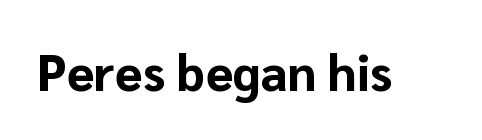
Q: Is the text bold? A: Yes.
Q: Is the text italic (slanted)? A: No, it is upright.
Q: Is the typeface a serif or a sans-serif typeface? A: Sans-serif.
Q: Is the text underlined? A: No.
Q: Is the spacing between letters normal or unusually wide? A: Normal.
Q: Width (condensed, normal, or wide)? A: Normal.
Q: Stroke contrast? A: Low.
Q: x-height? A: Medium.
Q: Monospaced? A: No.
